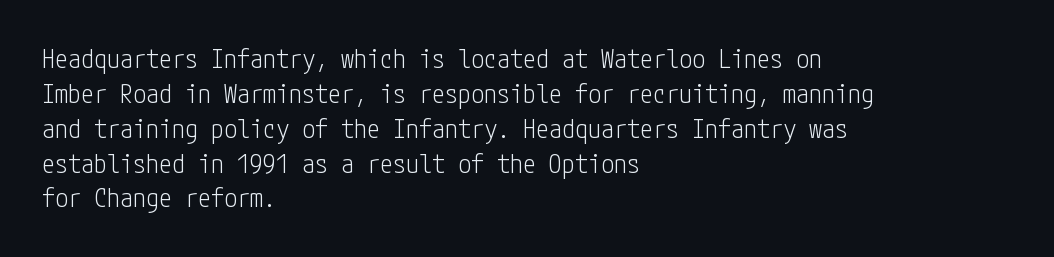
{"italic": "no", "bold": "no", "underline": "no", "align": "left", "line_spacing": "normal", "line_spacing_ratio": 1.34, "letter_spacing": "normal", "letter_spacing_em": 0.0, "glyph_px": 26}
